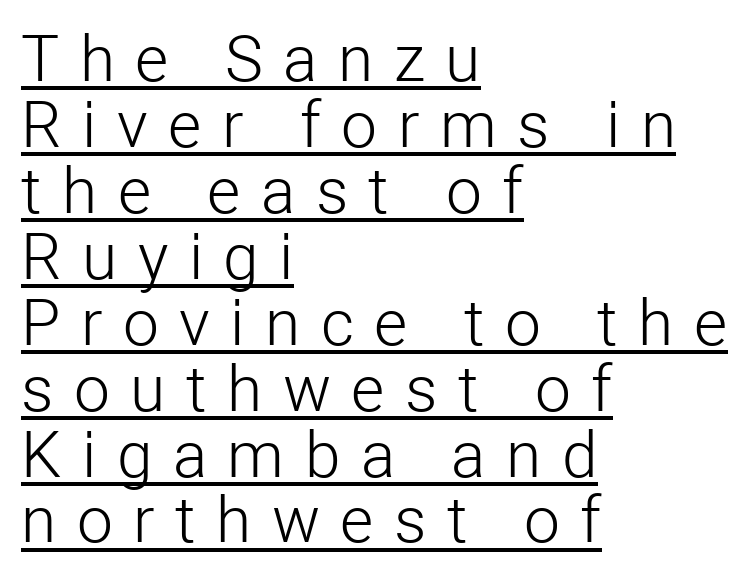
The text block is weighted toward the left margin, trailing off unevenly rightward. Each word looks stretched out because of the extra space between its letters. Is the type heavy? It reads as light-to-regular instead. If you drew a line through each stem, it would be perfectly vertical. The passage shown is typed in a proportional face where columns would drift. Successive baselines arrive quickly, one right under another.
